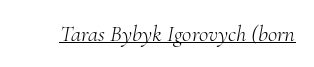
Q: Is the text bold? A: No.
Q: Is the text italic (slanted)? A: Yes, it leans right by about 10 degrees.
Q: Is the text underlined? A: Yes.
Q: Is the spacing between letters normal or unusually wide? A: Normal.
